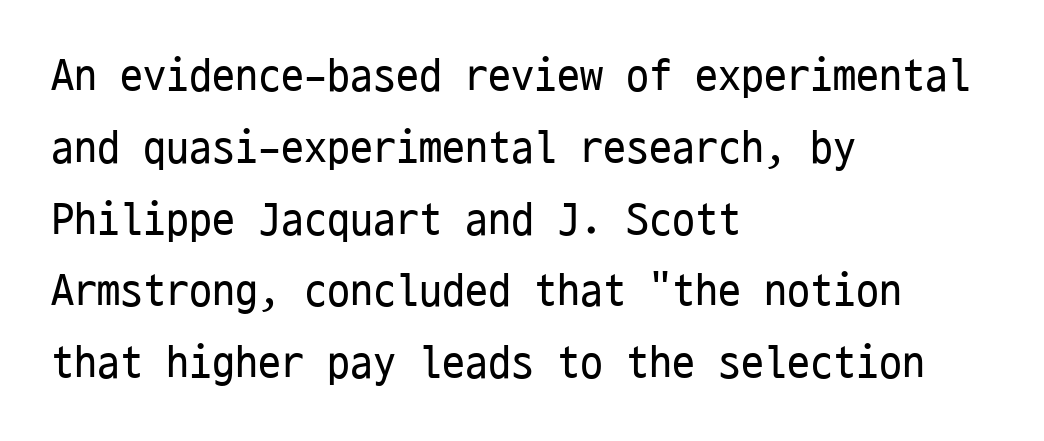
{"serif": "no", "italic": "no", "bold": "no", "weight": "regular", "width": "condensed", "stroke_contrast": "low", "x_height": "medium", "monospaced": "yes", "underline": "no", "align": "left", "line_spacing": "normal", "line_spacing_ratio": 1.56, "letter_spacing": "normal", "letter_spacing_em": 0.0, "glyph_px": 46}
